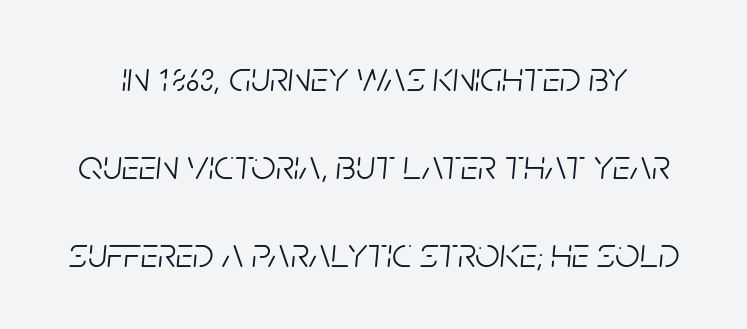
{"italic": "yes", "lean": "right", "slant_degrees": 5, "bold": "no", "weight": "light", "width": "condensed", "stroke_contrast": "low", "x_height": "large", "monospaced": "no", "underline": "no", "line_spacing": "loose", "line_spacing_ratio": 2.05, "letter_spacing": "normal", "letter_spacing_em": 0.0, "glyph_px": 43}
